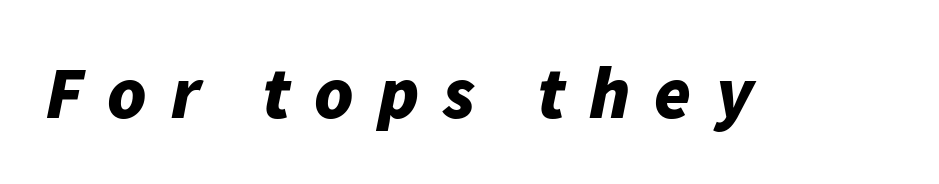
The image shows 74 px bold type, italic (leaning right); set unusually wide letter spacing (+0.32 em), not underlined; low stroke contrast and a medium x-height.
